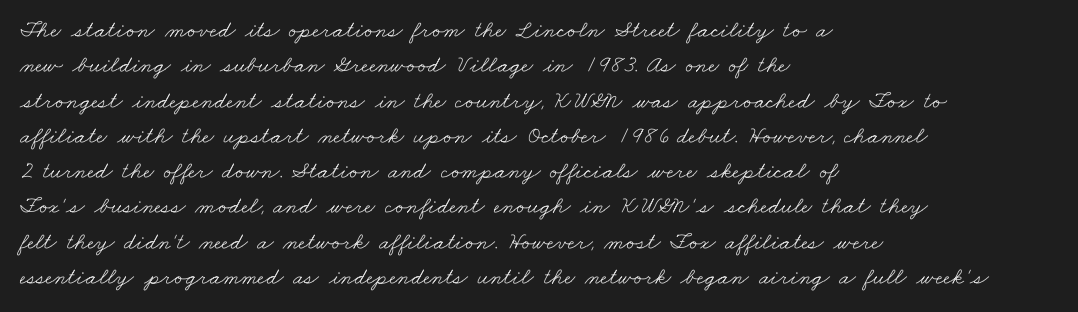
Q: Is the text bold? A: No.
Q: Is the text underlined? A: No.
Q: How is the paragraph aligned? A: Left-aligned.
Q: Is the spacing between letters normal or unusually wide? A: Normal.
Q: Is the spacing between lines tight, normal or loose? A: Normal.
